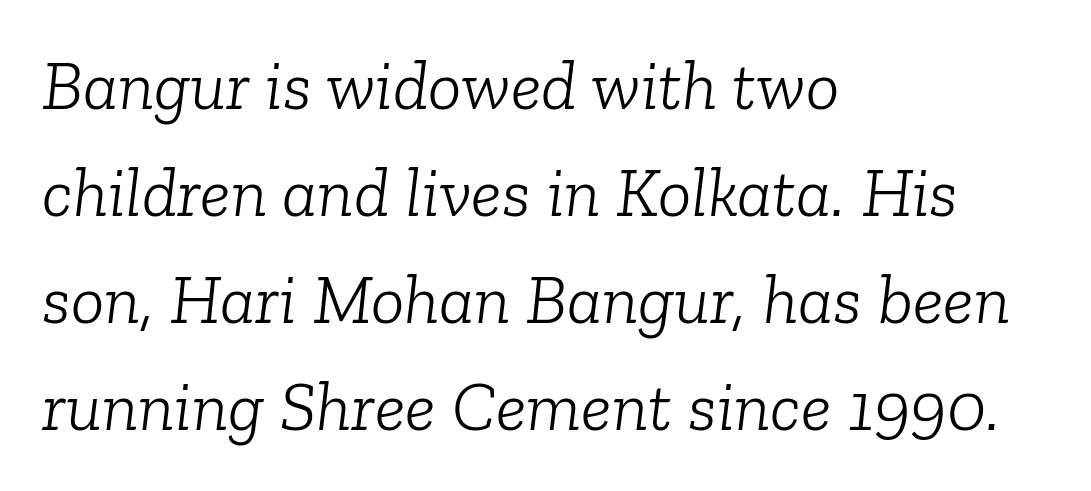
{"serif": "yes", "italic": "yes", "lean": "right", "slant_degrees": 6, "bold": "no", "weight": "light", "width": "normal", "stroke_contrast": "low", "x_height": "medium", "monospaced": "no", "underline": "no", "align": "left", "line_spacing": "normal", "line_spacing_ratio": 1.53, "letter_spacing": "normal", "letter_spacing_em": 0.0, "glyph_px": 70}
